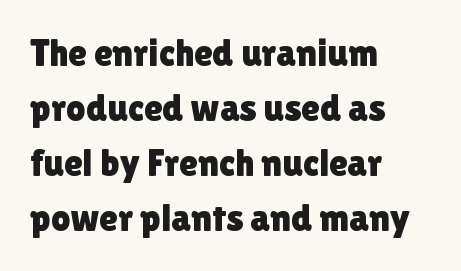
The image shows 38 px sans-serif type, upright; set left-aligned, normal line spacing (1.45x), normal letter spacing, not underlined; low stroke contrast and a medium x-height.
